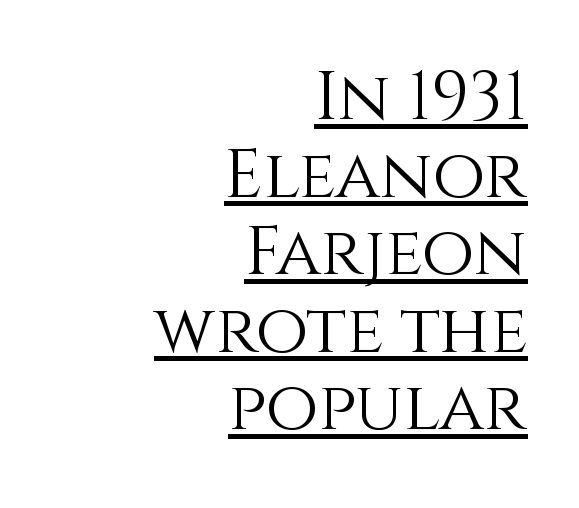
Q: Is the text bold? A: No.
Q: Is the text italic (slanted)? A: No, it is upright.
Q: Is the text underlined? A: Yes.
Q: How is the paragraph aligned? A: Right-aligned.
Q: Is the spacing between letters normal or unusually wide? A: Normal.
Q: Is the spacing between lines tight, normal or loose? A: Tight.
Q: Width (condensed, normal, or wide)? A: Normal.
Q: x-height? A: Large.
Q: Monospaced? A: No.
